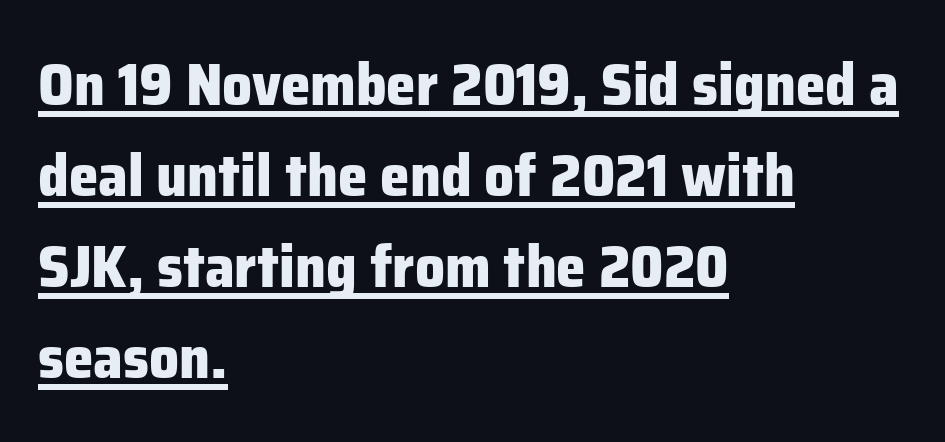
Honestly, the underline is the first thing you notice here. Proportional: the letters do not fall into vertical columns. Strokes here are thick enough to call this a true bold. The passage is arranged the way most books set body copy — flush left. No extra tracking has been applied to these lines. Normally led — the rows are evenly, conventionally spaced.
